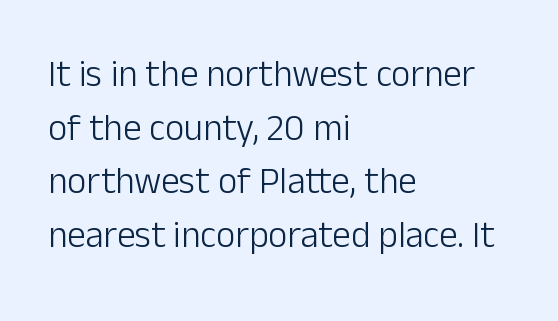
The image shows 37 px light sans-serif type, upright; set left-aligned, normal line spacing (1.45x), normal letter spacing, not underlined; low stroke contrast and a medium x-height.
